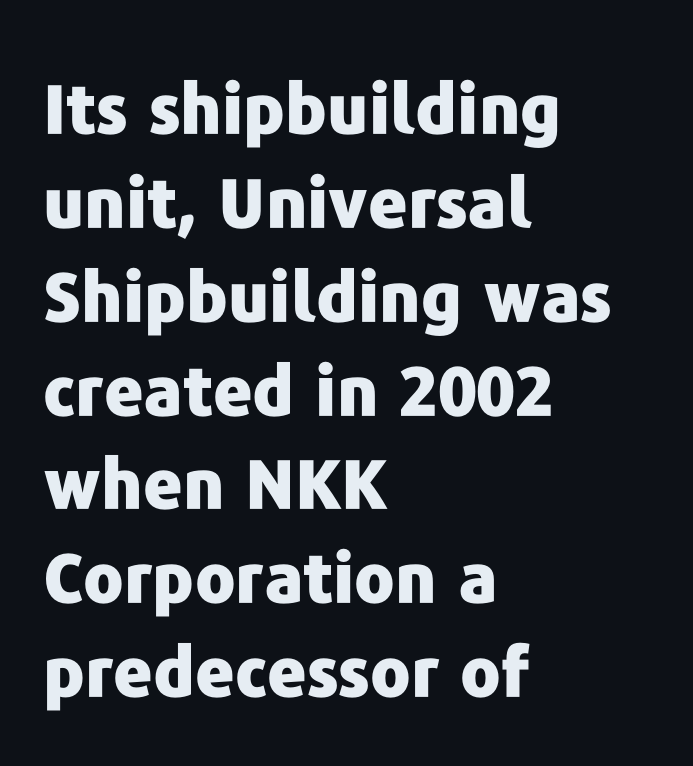
Q: Is the text bold? A: Yes.
Q: Is the text italic (slanted)? A: No, it is upright.
Q: Is the typeface a serif or a sans-serif typeface? A: Sans-serif.
Q: Is the text underlined? A: No.
Q: How is the paragraph aligned? A: Left-aligned.
Q: Is the spacing between letters normal or unusually wide? A: Normal.
Q: Is the spacing between lines tight, normal or loose? A: Normal.
Q: Width (condensed, normal, or wide)? A: Normal.
Q: Stroke contrast? A: Low.
Q: x-height? A: Medium.
Q: Monospaced? A: No.
